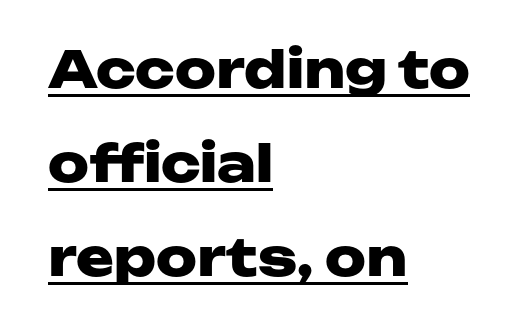
The image shows 51 px heavy, wide sans-serif type, upright; set left-aligned, line spacing 1.84x, normal letter spacing, underlined; low stroke contrast and a medium x-height.
